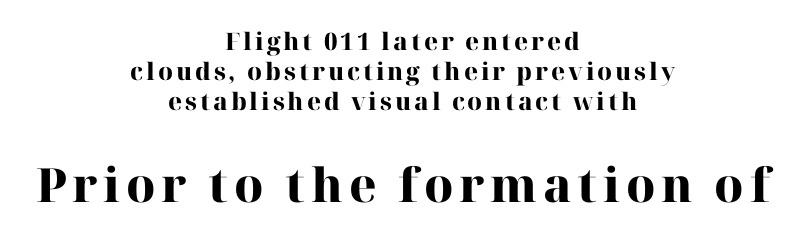
{"serif": "yes", "italic": "no", "bold": "yes", "weight": "heavy", "width": "normal", "stroke_contrast": "high", "x_height": "medium", "monospaced": "no", "underline": "no", "align": "center", "line_spacing_ratio": 1.24, "larger_block": "second", "size_ratio": 1.96, "glyph_px": 47}
